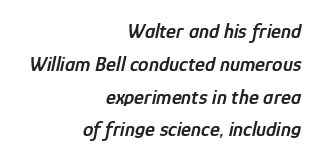
The image shows 21 px text type, italic (leaning right); set right-aligned, normal line spacing (1.56x), normal letter spacing, not underlined.
